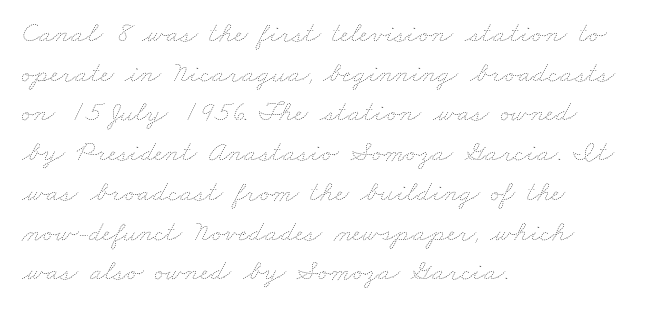
The image shows 29 px thin, wide type; set left-aligned, normal line spacing (1.37x), normal letter spacing, not underlined; low stroke contrast and a small x-height.
